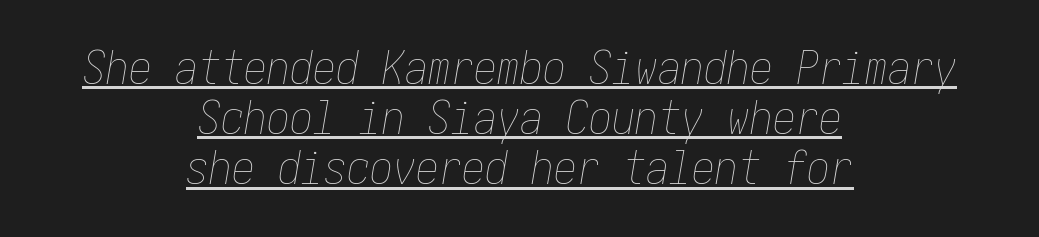
Posture: slanted. These characters rest on top of a visible drawn line. One-word summary of the alignment: center. Does extra space separate the letters? No, they use regular spacing. The passage shown stacks its lines with hardly any gap. Summary of weight: not heavy and not bold.
